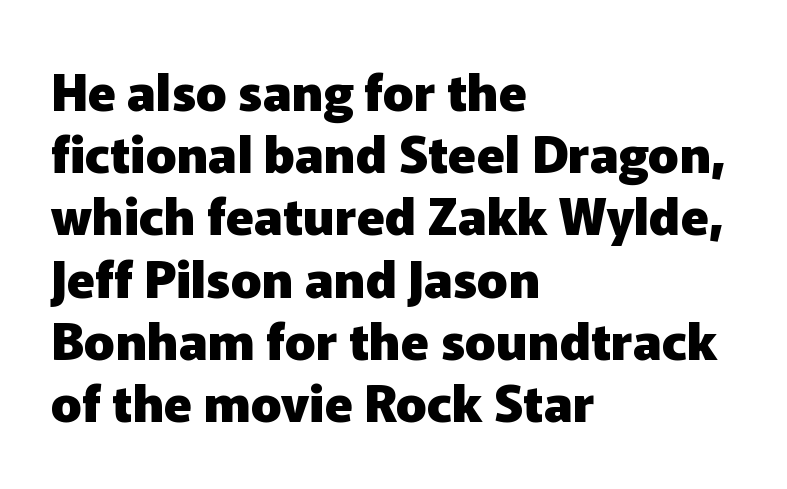
The image shows 51 px heavy sans-serif type, upright; set left-aligned, line spacing 1.22x, normal letter spacing, not underlined; low stroke contrast and a medium x-height.
